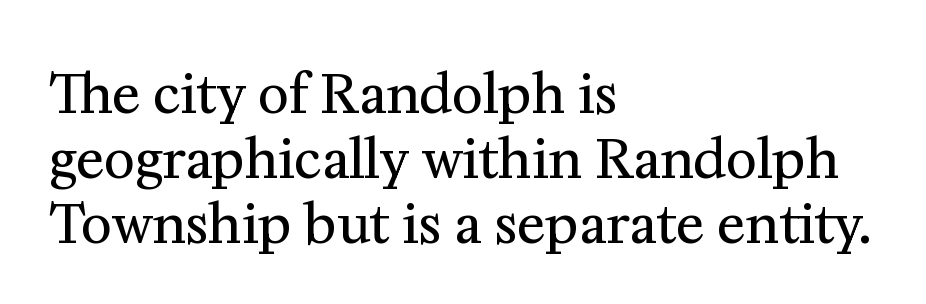
{"serif": "yes", "italic": "no", "bold": "no", "weight": "regular", "width": "normal", "stroke_contrast": "medium", "x_height": "medium", "monospaced": "no", "underline": "no", "align": "left", "line_spacing_ratio": 1.23, "letter_spacing": "normal", "letter_spacing_em": 0.0, "glyph_px": 53}
